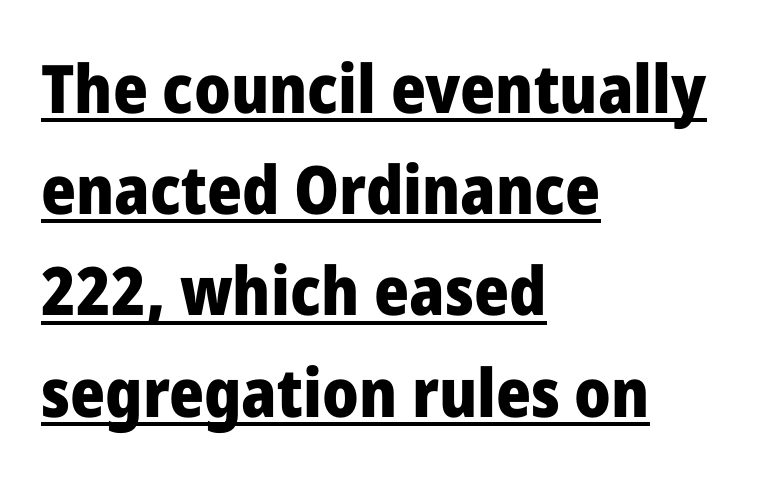
Q: Is the text bold? A: Yes.
Q: Is the text italic (slanted)? A: No, it is upright.
Q: Is the typeface a serif or a sans-serif typeface? A: Sans-serif.
Q: Is the text underlined? A: Yes.
Q: How is the paragraph aligned? A: Left-aligned.
Q: Is the spacing between letters normal or unusually wide? A: Normal.
Q: Is the spacing between lines tight, normal or loose? A: Normal.
Q: Width (condensed, normal, or wide)? A: Normal.
Q: Stroke contrast? A: Low.
Q: x-height? A: Medium.
Q: Monospaced? A: No.
